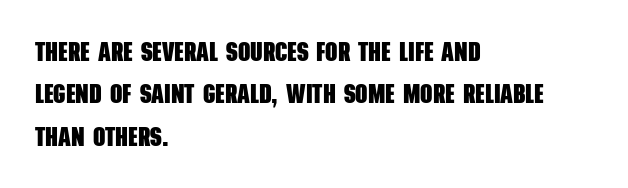
The image shows 27 px bold type; set left-aligned, normal line spacing (1.57x), normal letter spacing, not underlined.
